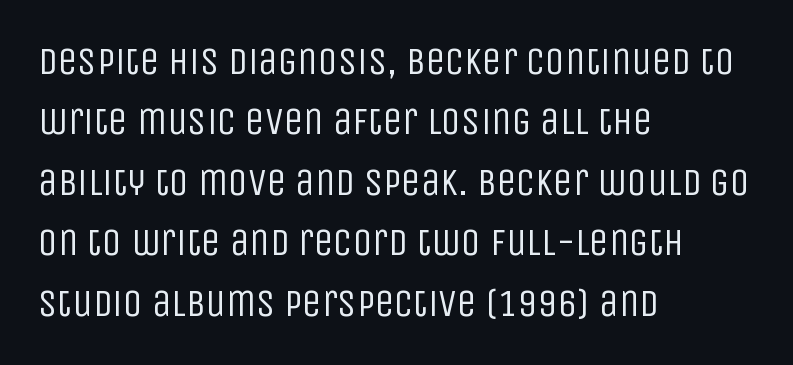
The type sits square on the baseline with zero lean. The passage shown is typed in a proportional face where columns would drift. Examine the stroke ends and you'll find no serifs. Weight: regular or lighter. One-word summary of the alignment: left.
